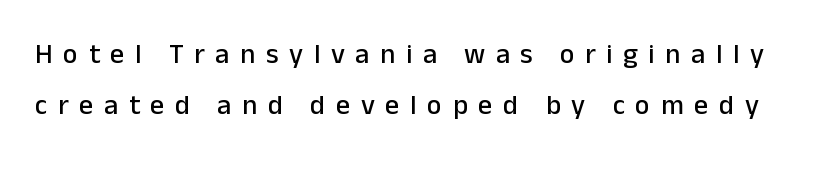
The image shows 28 px sans-serif type, upright; set line spacing 1.81x, unusually wide letter spacing (+0.38 em), not underlined; low stroke contrast and a medium x-height.
